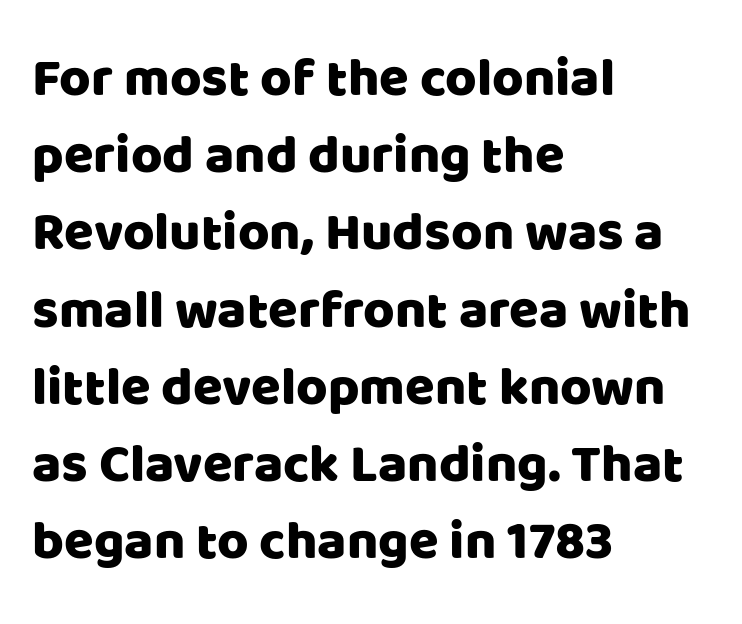
Regarding serifs, this sample does without them. Caption: multi-line text, flush left, ragged right. Descenders hang freely into open space. Standard letterfit; no display-style spreading of the glyphs. Leading matches the norm, producing a regular column.
